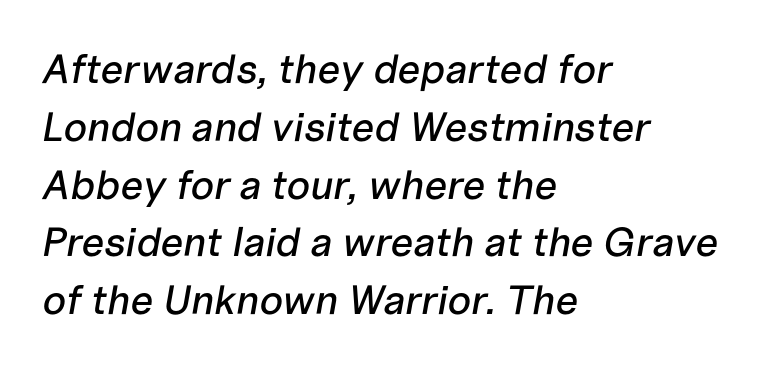
In CSS terms this would be text-align: left. Quick note: underline off. The vertical gap from one line to the next is medium. The face used here is proportionally spaced, like ordinary book or web type. The face used here has a pronounced slope to its letters.
